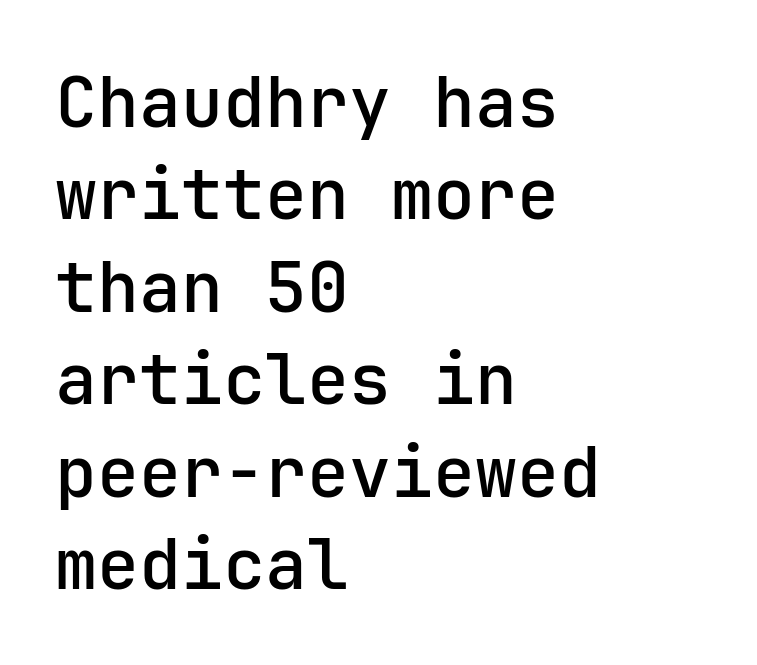
{"serif": "no", "italic": "no", "bold": "semi", "weight": "semibold", "width": "normal", "stroke_contrast": "low", "x_height": "medium", "underline": "no", "align": "left", "line_spacing": "normal", "line_spacing_ratio": 1.32, "letter_spacing": "normal", "letter_spacing_em": 0.0, "glyph_px": 70}
